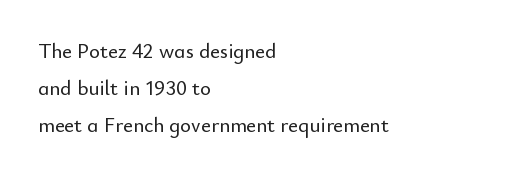
Q: Is the text italic (slanted)? A: No, it is upright.
Q: Is the text underlined? A: No.
Q: How is the paragraph aligned? A: Left-aligned.
Q: Is the spacing between letters normal or unusually wide? A: Normal.
